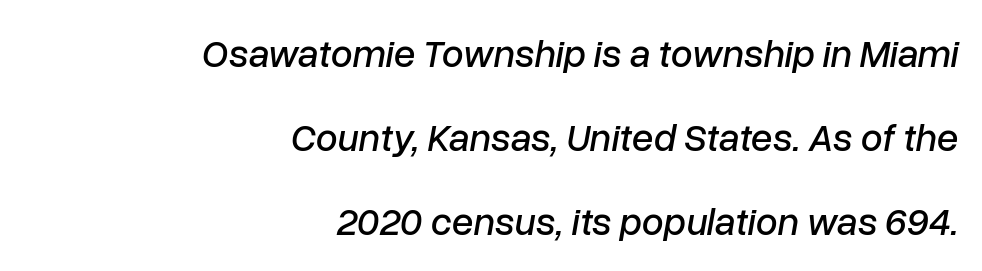
Q: Is the text italic (slanted)? A: Yes, it leans right by about 10 degrees.
Q: Is the text underlined? A: No.
Q: How is the paragraph aligned? A: Right-aligned.
Q: Is the spacing between letters normal or unusually wide? A: Normal.
Q: Is the spacing between lines tight, normal or loose? A: Loose.
Q: Width (condensed, normal, or wide)? A: Normal.
Q: Stroke contrast? A: Low.
Q: x-height? A: Medium.
Q: Monospaced? A: No.
